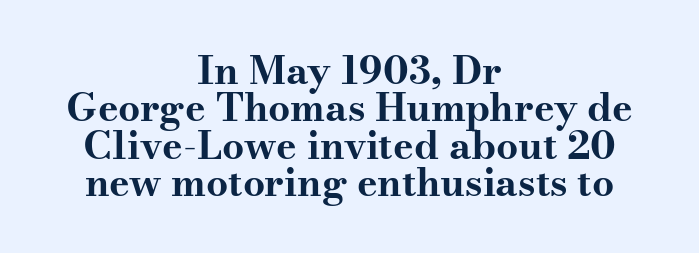
The image shows 39 px bold, wide serif type, upright; set centered, tight line spacing (0.96x), normal letter spacing, not underlined; medium stroke contrast and a small x-height.
